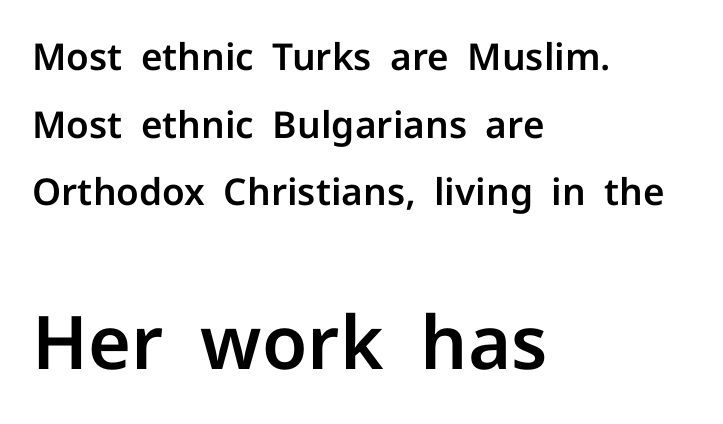
{"serif": "no", "italic": "no", "width": "normal", "stroke_contrast": "low", "x_height": "medium", "monospaced": "no", "underline": "no", "align": "left", "line_spacing_ratio": 1.83, "letter_spacing": "normal", "letter_spacing_em": 0.0, "larger_block": "second", "size_ratio": 2.0, "glyph_px": 74}
